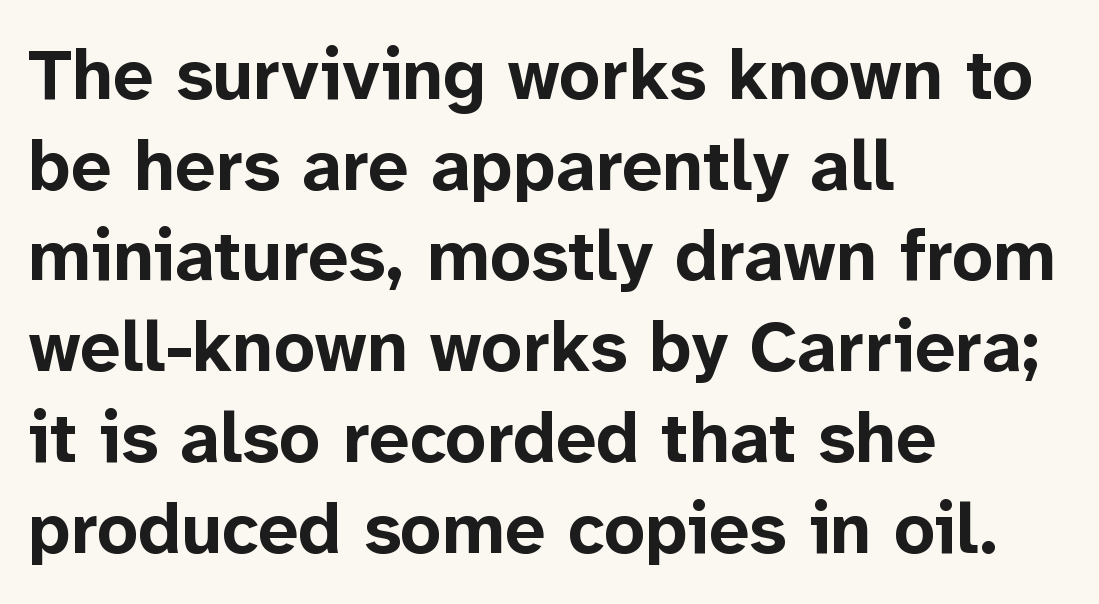
Q: Is the text bold? A: Yes.
Q: Is the text italic (slanted)? A: No, it is upright.
Q: Is the typeface a serif or a sans-serif typeface? A: Sans-serif.
Q: Is the text underlined? A: No.
Q: How is the paragraph aligned? A: Left-aligned.
Q: Is the spacing between letters normal or unusually wide? A: Normal.
Q: Is the spacing between lines tight, normal or loose? A: Normal.
Q: Width (condensed, normal, or wide)? A: Normal.
Q: Stroke contrast? A: Low.
Q: x-height? A: Medium.
Q: Monospaced? A: No.
